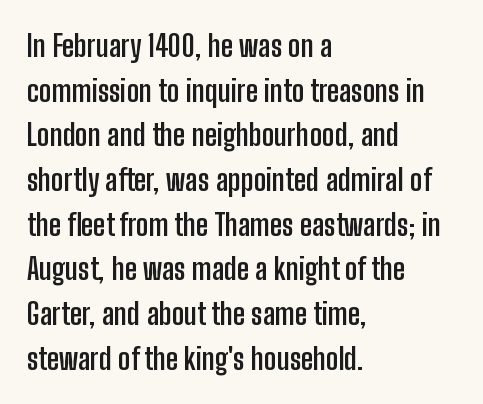
The image shows 30 px semibold, condensed sans-serif type, upright; set left-aligned, normal line spacing (1.49x), normal letter spacing, not underlined; low stroke contrast and a medium x-height.
